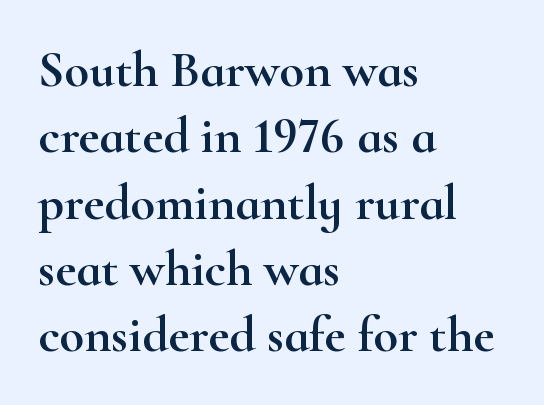
Proportional: the letters do not fall into vertical columns. Type style note: has serifs. Is there much room between lines? A standard amount, neither cramped nor airy. When letters stand straight like this, we call the style roman or upright. Does the copy run flush right? No — it runs flush left. The passage shown is not underscored anywhere.
